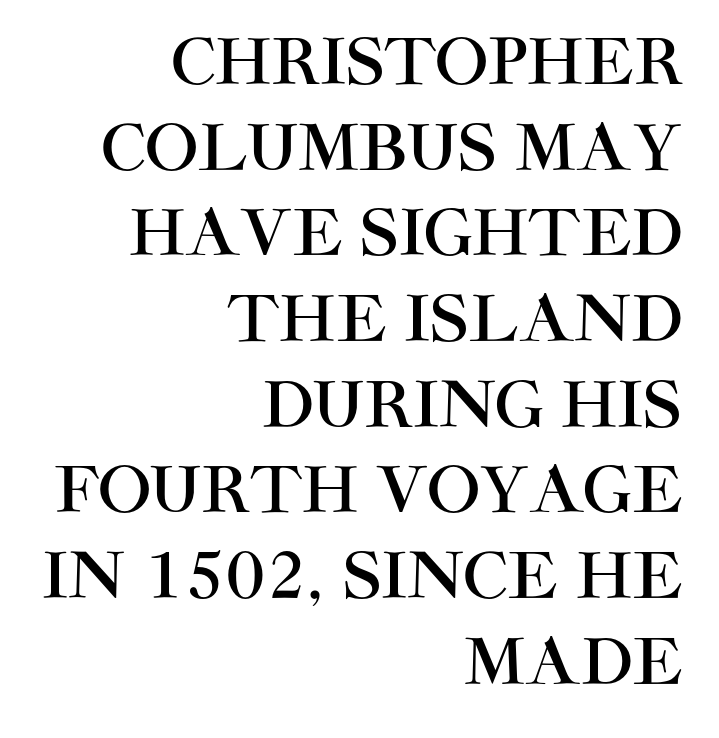
Q: Is the text italic (slanted)? A: No, it is upright.
Q: Is the typeface a serif or a sans-serif typeface? A: Sans-serif.
Q: Is the text underlined? A: No.
Q: How is the paragraph aligned? A: Right-aligned.
Q: Is the spacing between letters normal or unusually wide? A: Normal.
Q: Is the spacing between lines tight, normal or loose? A: Normal.
Q: Width (condensed, normal, or wide)? A: Normal.
Q: Stroke contrast? A: High.
Q: x-height? A: Large.
Q: Monospaced? A: No.
